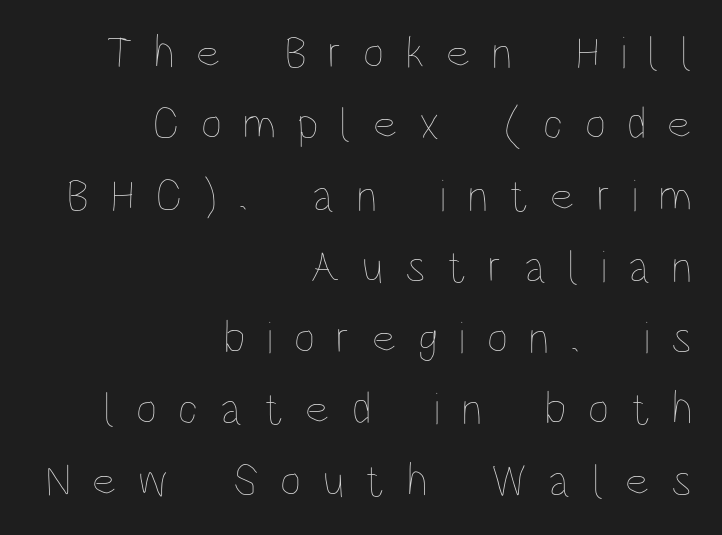
Q: Is the text bold? A: No.
Q: Is the text italic (slanted)? A: No, it is upright.
Q: Is the text underlined? A: No.
Q: How is the paragraph aligned? A: Right-aligned.
Q: Is the spacing between letters normal or unusually wide? A: Unusually wide.
Q: Is the spacing between lines tight, normal or loose? A: Normal.
Q: Width (condensed, normal, or wide)? A: Condensed.
Q: Stroke contrast? A: Low.
Q: x-height? A: Large.
Q: Monospaced? A: No.
